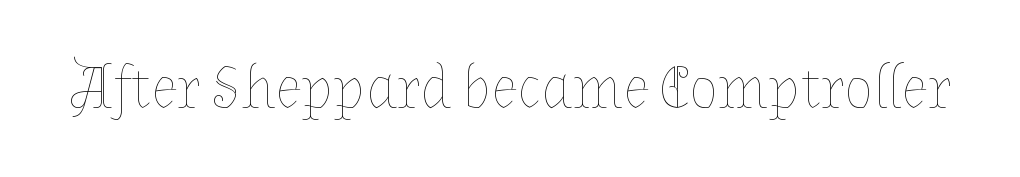
{"italic": "no", "bold": "no", "weight": "thin", "width": "normal", "stroke_contrast": "low", "x_height": "medium", "monospaced": "no", "underline": "no", "letter_spacing": "normal", "letter_spacing_em": 0.0, "glyph_px": 60}
